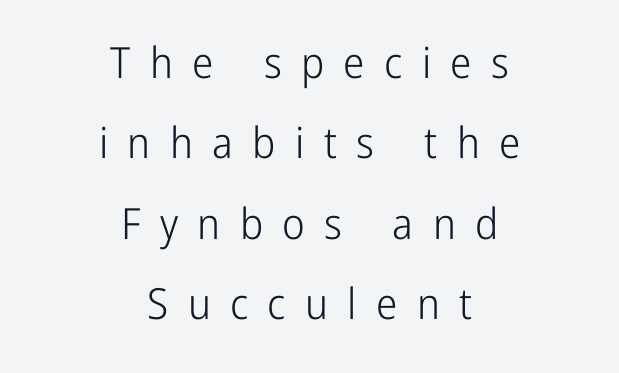
This sample uses a sans-serif face. Just letters on the line, the space beneath them empty. These lines stack symmetrically, like a column narrowing and widening about its center. Ink coverage per letter is moderate at most. The tracking jumps out immediately: characters are airy and widely separated.
